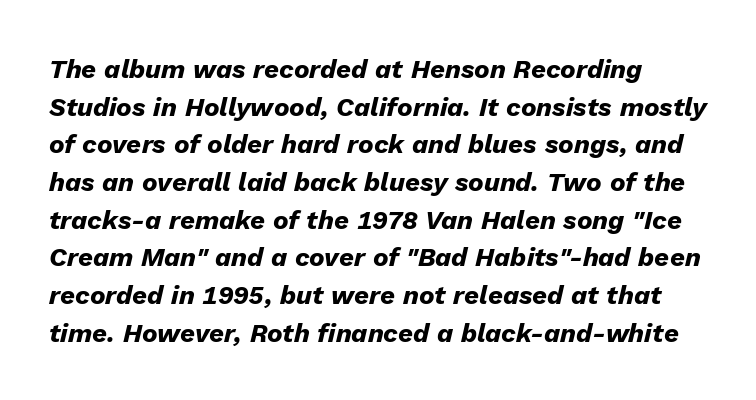
The vertical gap from one line to the next is medium. On the weight axis this lands at bold, roughly 700. An italicized treatment has been applied to the whole sample. Type without underlining. You could call the tracking neutral — neither tight nor loose.
